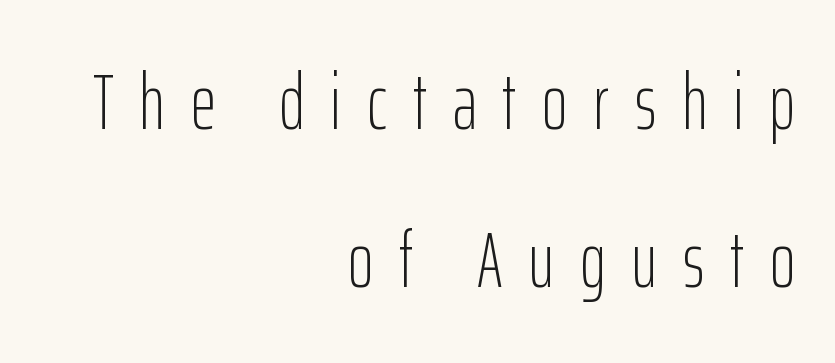
No italicization has been applied; the sample stays upright. Stems here are at most as thick as an everyday book face. The typesetter chose a ragged-left arrangement here. The line-height multiplier appears high, well above default.
